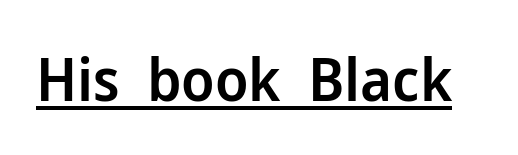
The image shows 60 px semibold sans-serif type, upright; set normal letter spacing, underlined; low stroke contrast and a medium x-height.
